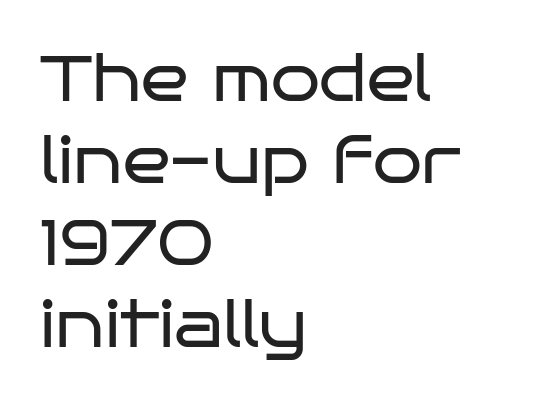
The image shows 63 px regular-weight, wide sans-serif type, upright; set left-aligned, normal line spacing (1.3x), normal letter spacing, not underlined; low stroke contrast and a large x-height.
